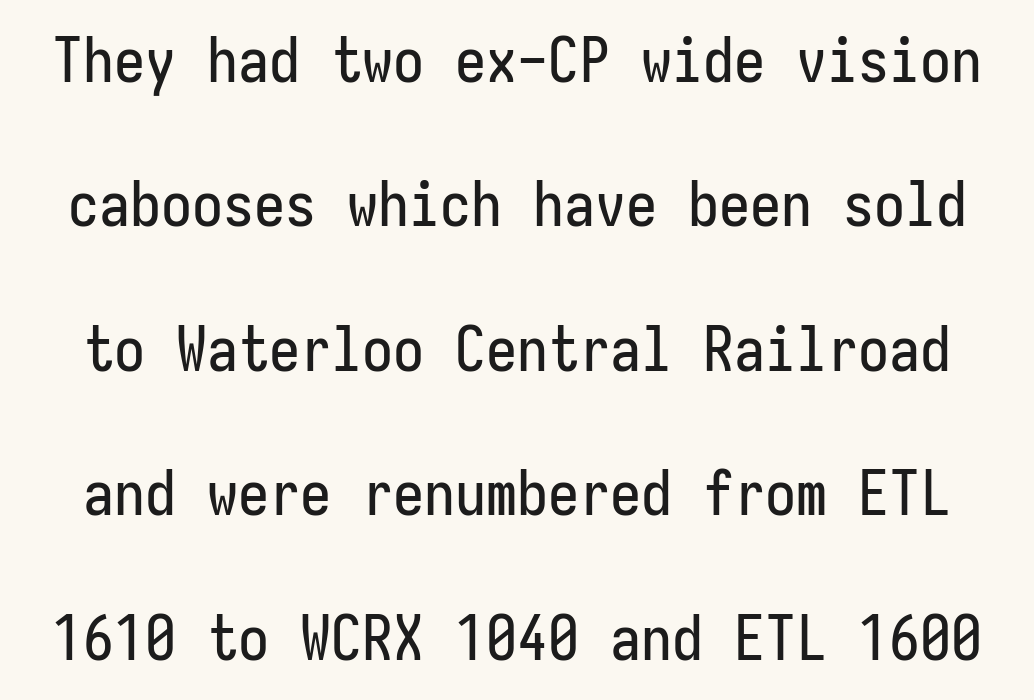
{"serif": "no", "italic": "no", "width": "condensed", "stroke_contrast": "low", "x_height": "medium", "monospaced": "yes", "underline": "no", "line_spacing": "loose", "line_spacing_ratio": 2.33, "letter_spacing": "normal", "letter_spacing_em": 0.0, "glyph_px": 62}
